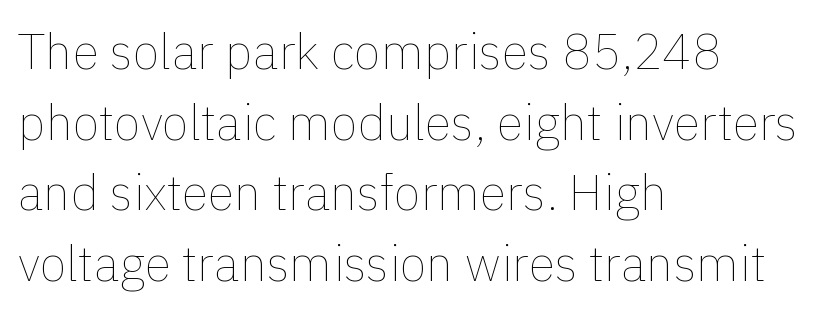
{"italic": "no", "bold": "no", "weight": "thin", "width": "normal", "x_height": "medium", "monospaced": "no", "underline": "no", "align": "left", "line_spacing": "normal", "line_spacing_ratio": 1.44, "letter_spacing": "normal", "letter_spacing_em": 0.0, "glyph_px": 49}
